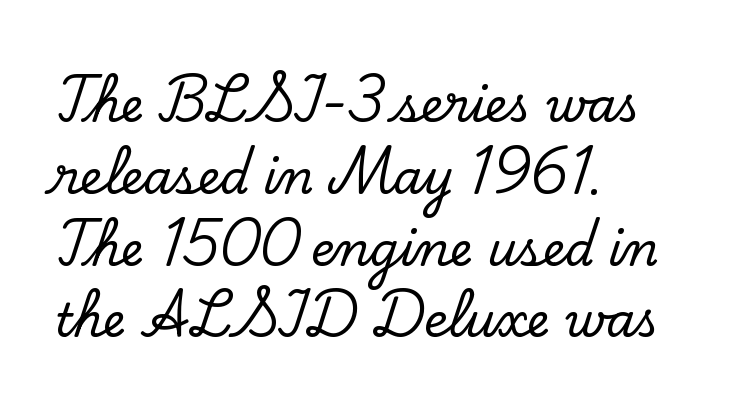
Look at the tracking — it's just the regular setting, nothing added. The compositor pushed each line to the left boundary. Note: serifs present on the glyphs. Nobody drew a line under any word here.
